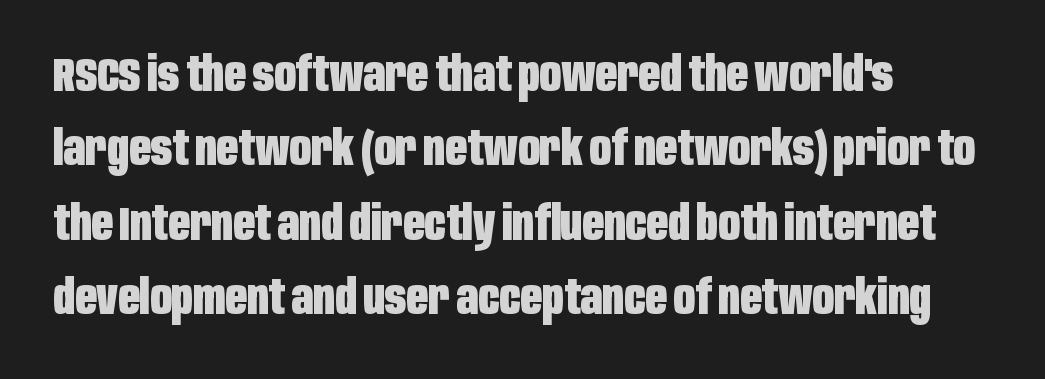
Compared with an ordinary text face, these strokes are far heavier — a full bold. The passage shown is typed in a proportional face where columns would drift. Look at the tracking — it's just the regular setting, nothing added. Line starts are locked; line ends wander.
